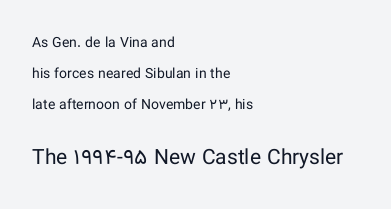
Teacher's note: observe the even left margin — that is flush-left alignment. Underline: absent. The lettering holds an erect, upright posture throughout. The rendering keeps characters at their native spacing. These two chunks differ in scale, with the bottom chunk taking the larger measure.
